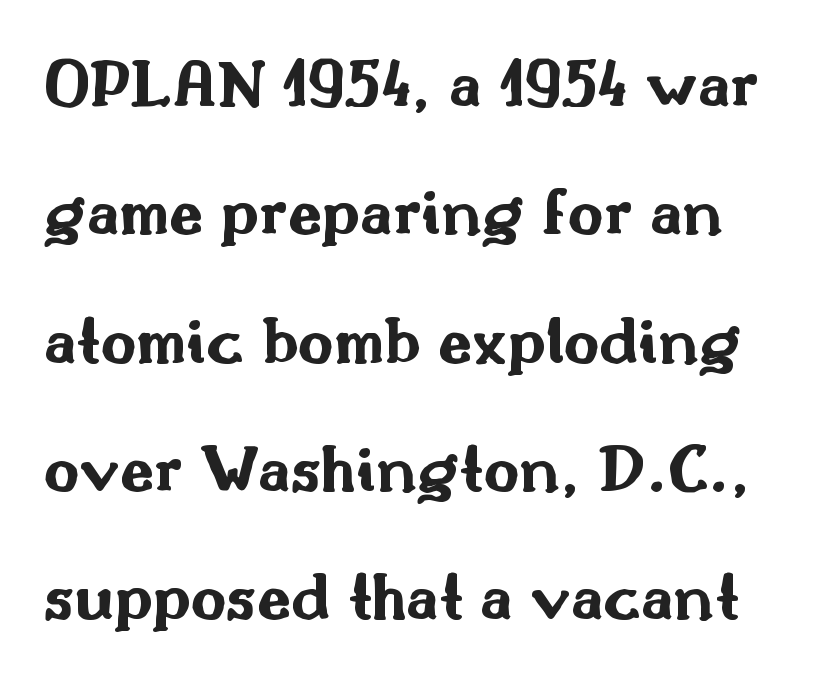
{"serif": "no", "italic": "no", "bold": "yes", "weight": "bold", "width": "wide", "stroke_contrast": "medium", "x_height": "small", "monospaced": "no", "underline": "no", "line_spacing_ratio": 1.86, "letter_spacing": "normal", "letter_spacing_em": 0.0, "glyph_px": 69}
